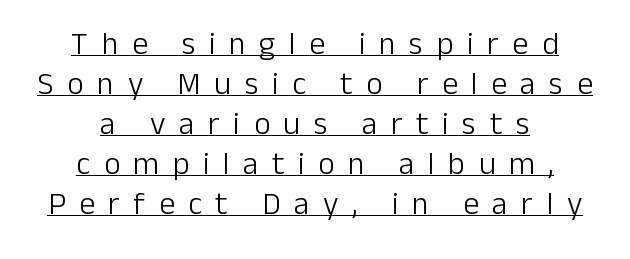
{"serif": "no", "italic": "no", "bold": "no", "weight": "light", "width": "normal", "stroke_contrast": "low", "x_height": "medium", "monospaced": "no", "underline": "yes", "align": "center", "line_spacing": "normal", "line_spacing_ratio": 1.25, "letter_spacing": "wide", "letter_spacing_em": 0.42, "glyph_px": 32}
